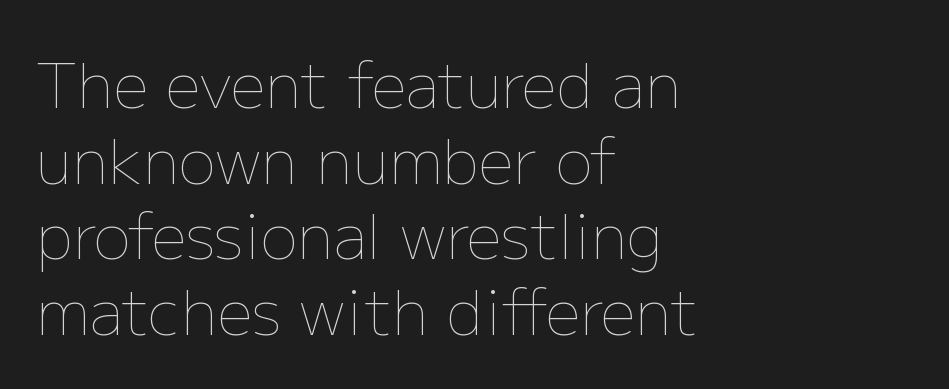
The image shows 62 px thin type, upright; set left-aligned, line spacing 1.22x, normal letter spacing, not underlined; low stroke contrast and a medium x-height.
